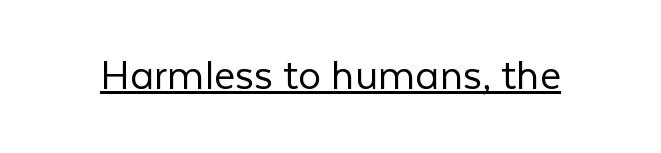
Q: Is the text bold? A: No.
Q: Is the text italic (slanted)? A: No, it is upright.
Q: Is the typeface a serif or a sans-serif typeface? A: Sans-serif.
Q: Is the text underlined? A: Yes.
Q: Is the spacing between letters normal or unusually wide? A: Normal.
Q: Width (condensed, normal, or wide)? A: Normal.
Q: Stroke contrast? A: Low.
Q: x-height? A: Medium.
Q: Monospaced? A: No.
